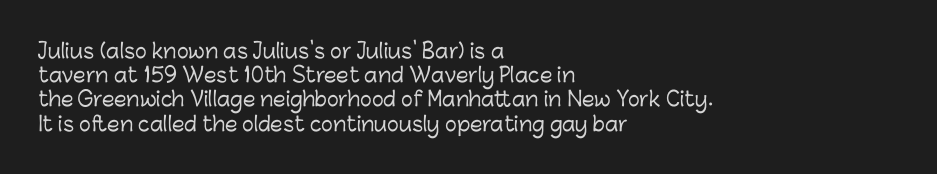
If you drew a line through each stem, it would be perfectly vertical. The line texture is even and compact thanks to regular tracking. Which margin do the lines hug? The left one — the right edge is uneven. Letters rest on an invisible, unmarked baseline.
